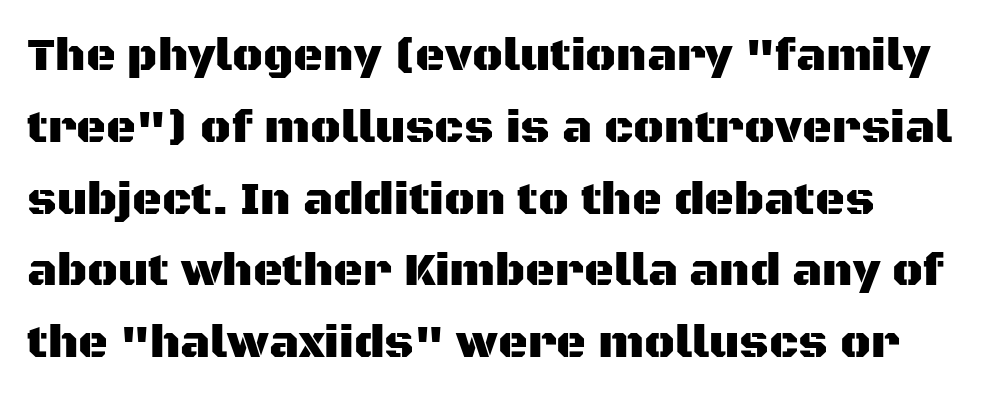
Q: Is the text italic (slanted)? A: No, it is upright.
Q: Is the typeface a serif or a sans-serif typeface? A: Sans-serif.
Q: Is the text underlined? A: No.
Q: How is the paragraph aligned? A: Left-aligned.
Q: Is the spacing between letters normal or unusually wide? A: Normal.
Q: Is the spacing between lines tight, normal or loose? A: Normal.
Q: Width (condensed, normal, or wide)? A: Normal.
Q: Stroke contrast? A: Medium.
Q: x-height? A: Large.
Q: Monospaced? A: No.
